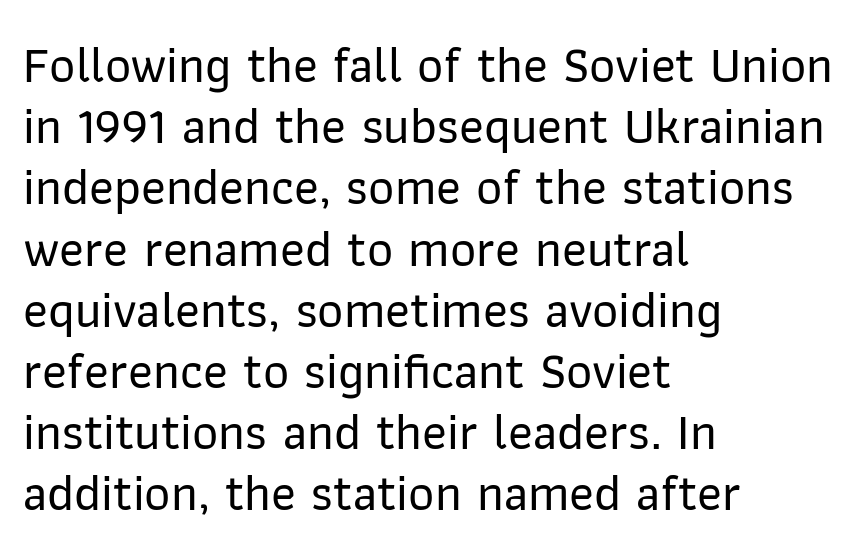
Q: Is the text italic (slanted)? A: No, it is upright.
Q: Is the typeface a serif or a sans-serif typeface? A: Sans-serif.
Q: Is the text underlined? A: No.
Q: How is the paragraph aligned? A: Left-aligned.
Q: Is the spacing between letters normal or unusually wide? A: Normal.
Q: Width (condensed, normal, or wide)? A: Normal.
Q: Stroke contrast? A: Low.
Q: x-height? A: Medium.
Q: Monospaced? A: No.
